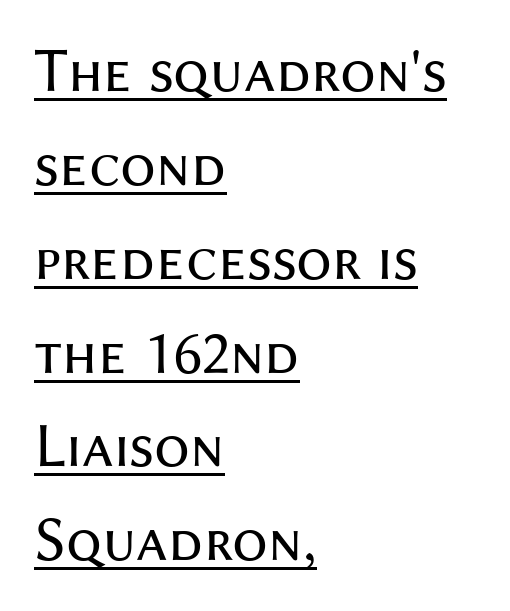
Type style note: lacks serifs. The font is comparable to plain body text, perhaps lighter. Quick note: underline on. Line beginnings align vertically; line endings do not.
